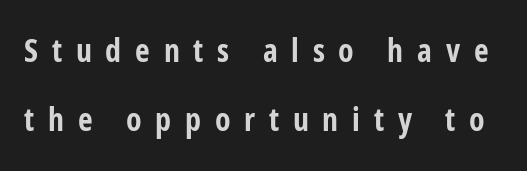
The image shows 32 px bold, condensed sans-serif type, upright; set loose line spacing (2.17x), unusually wide letter spacing (+0.43 em), not underlined; low stroke contrast and a medium x-height.
